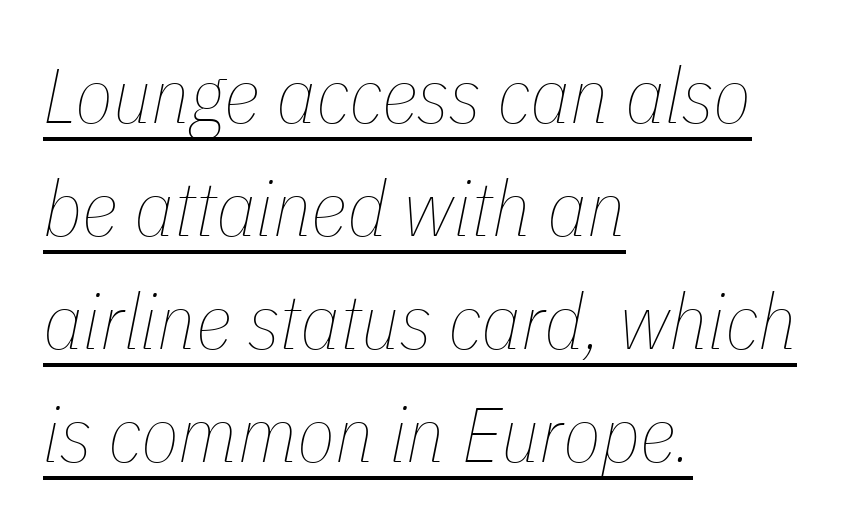
Q: Is the text bold? A: No.
Q: Is the text italic (slanted)? A: Yes, it leans right by about 11 degrees.
Q: Is the text underlined? A: Yes.
Q: How is the paragraph aligned? A: Left-aligned.
Q: Is the spacing between letters normal or unusually wide? A: Normal.
Q: Is the spacing between lines tight, normal or loose? A: Normal.
Q: Width (condensed, normal, or wide)? A: Condensed.
Q: Stroke contrast? A: Low.
Q: x-height? A: Medium.
Q: Monospaced? A: No.
